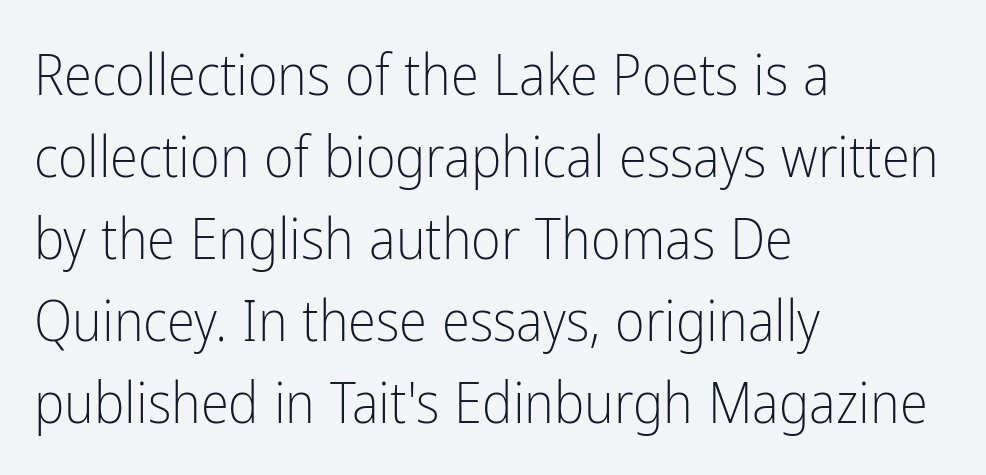
The image shows 57 px light, condensed sans-serif type, upright; set left-aligned, normal line spacing (1.44x), normal letter spacing, not underlined; low stroke contrast and a medium x-height.
